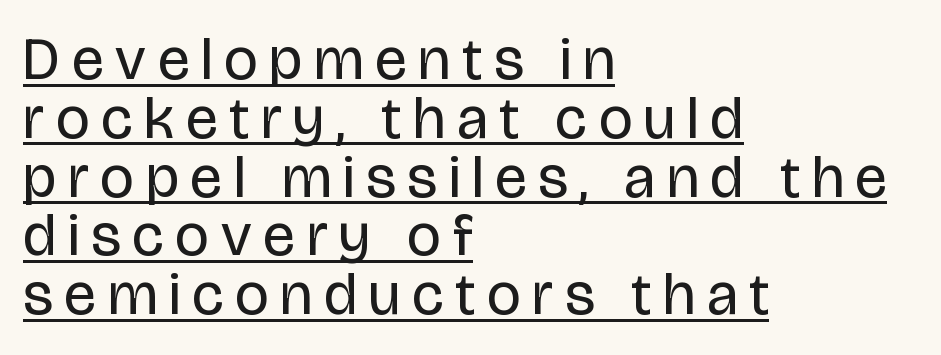
The image shows 60 px regular-weight, condensed sans-serif type, upright; set left-aligned, tight line spacing (0.98x), unusually wide letter spacing (+0.2 em), underlined; low stroke contrast and a large x-height.
